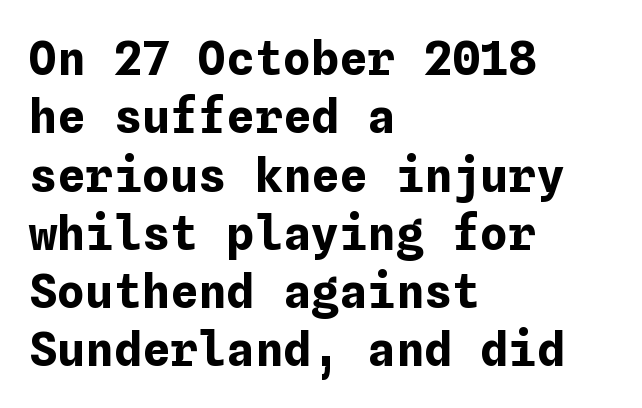
The image shows 47 px bold type, upright; set left-aligned, line spacing 1.24x, normal letter spacing, not underlined; low stroke contrast and a medium x-height.
